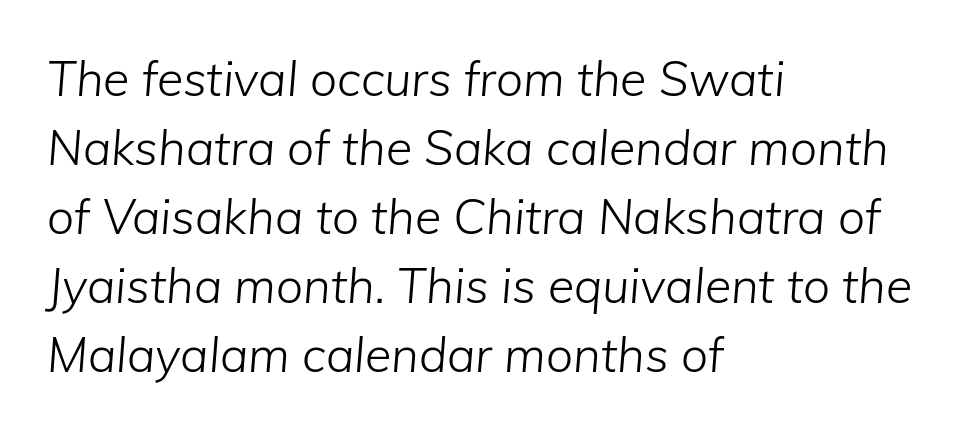
{"italic": "yes", "lean": "right", "slant_degrees": 5, "bold": "no", "weight": "light", "width": "normal", "stroke_contrast": "low", "x_height": "medium", "monospaced": "no", "underline": "no", "align": "left", "line_spacing": "normal", "line_spacing_ratio": 1.44, "letter_spacing": "normal", "letter_spacing_em": 0.0, "glyph_px": 48}
